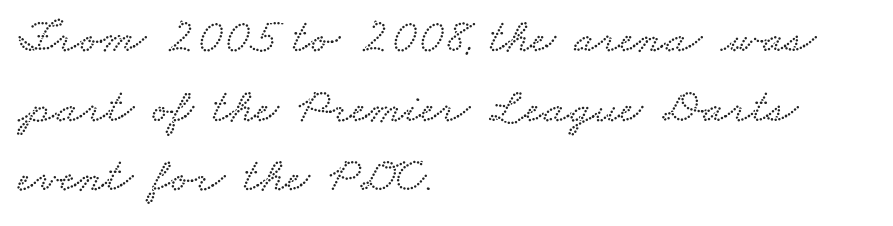
The image shows 49 px wide type; set left-aligned, normal line spacing (1.42x), normal letter spacing, not underlined; low stroke contrast and a small x-height.
